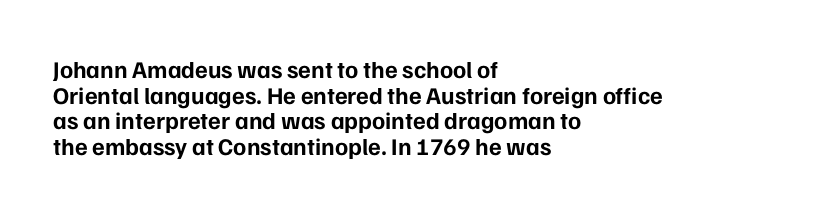
Look at the stroke-to-counter ratio: heavy, a bold. The font's upright variant was chosen for this text. Regarding leading, the lines here are crowded together. The gap between lines stays unmarked. In terms of letterspacing, this is plain default setting. This sample is left-justified, so line endings fall wherever the words run out.
